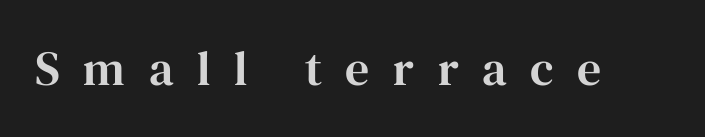
Style check: upright. Short note: letters widely spaced. The passage shown is not underscored anywhere. Is this a sans? No — the strokes have serifs. Think of a printed novel: that variable character pitch is what you see here.
